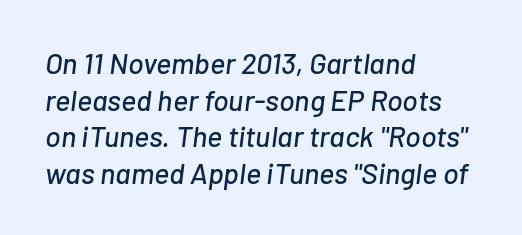
Any mark beneath the type? The region is blank. Leading matches the norm, producing a regular column. Is the letter spacing exaggerated? No — it looks like the ordinary default. Think of a printed novel: that variable character pitch is what you see here. Alignment: flush left.
